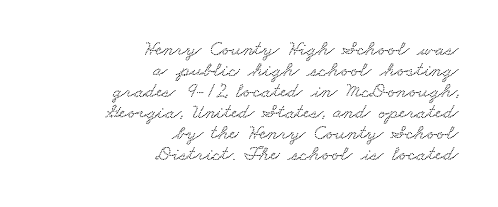
Q: Is the text underlined? A: No.
Q: How is the paragraph aligned? A: Right-aligned.
Q: Is the spacing between letters normal or unusually wide? A: Normal.
Q: Is the spacing between lines tight, normal or loose? A: Tight.
